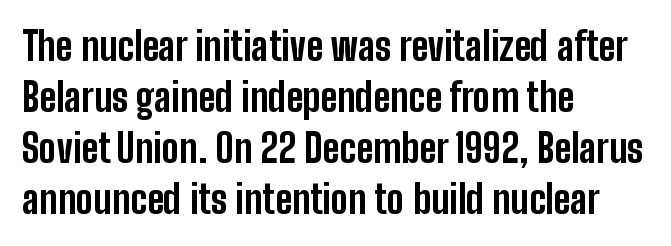
{"serif": "no", "italic": "no", "bold": "yes", "weight": "bold", "width": "condensed", "stroke_contrast": "low", "x_height": "medium", "monospaced": "no", "underline": "no", "align": "left", "line_spacing": "normal", "line_spacing_ratio": 1.31, "letter_spacing": "normal", "letter_spacing_em": 0.0, "glyph_px": 39}
